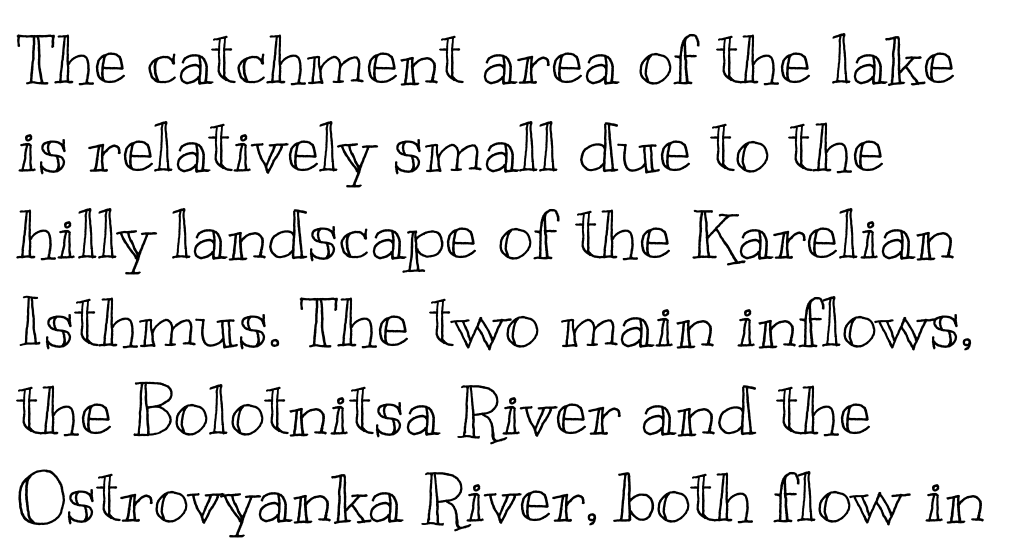
Spacing between characters is what you'd get straight out of the box. The baseline area is clear. Where is the straight margin? On the left. This is the regular roman posture of the typeface. The designer left line spacing at the default.
